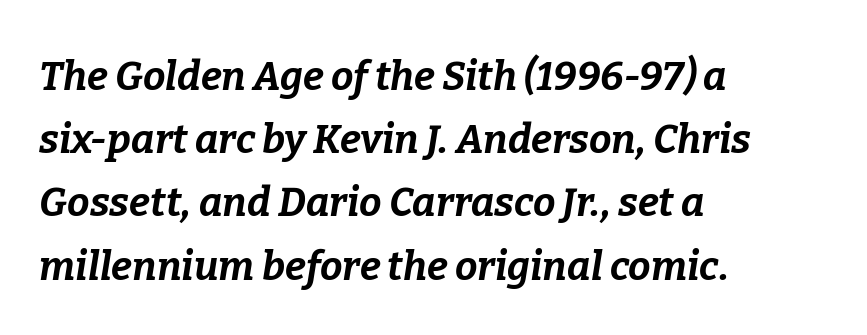
The image shows 40 px bold type, italic (leaning right); set left-aligned, normal line spacing (1.58x), normal letter spacing, not underlined; low stroke contrast and a medium x-height.
